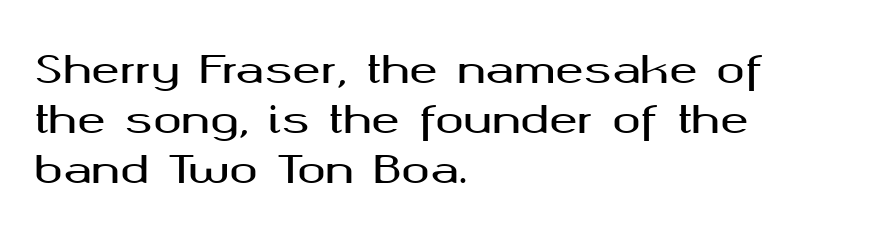
The image shows 38 px wide sans-serif type, upright; set left-aligned, normal line spacing (1.32x), normal letter spacing, not underlined; medium stroke contrast and a medium x-height.
